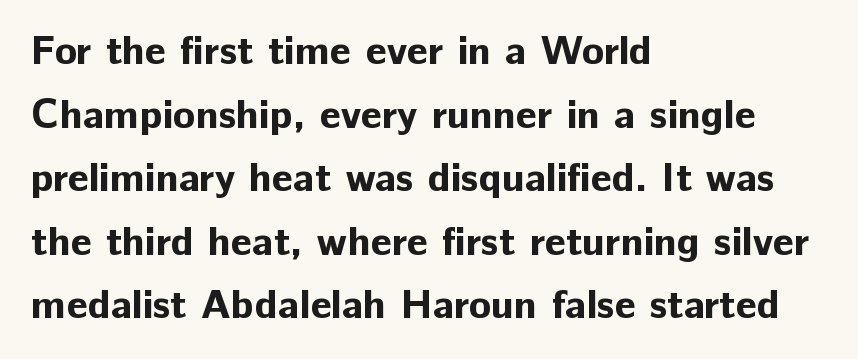
The image shows 41 px bold sans-serif type, upright; set left-aligned, normal line spacing (1.55x), normal letter spacing, not underlined; low stroke contrast and a medium x-height.
